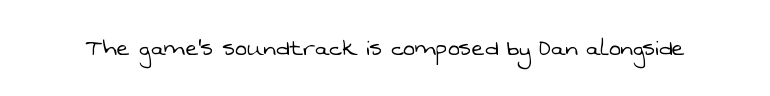
Check where the strokes stop: nothing finishes them off — pure sans. What stands out about the letter spacing? Nothing — it is the standard amount. Each stroke keeps to a modest, everyday thickness or less. Beneath every word, the page is bare.
